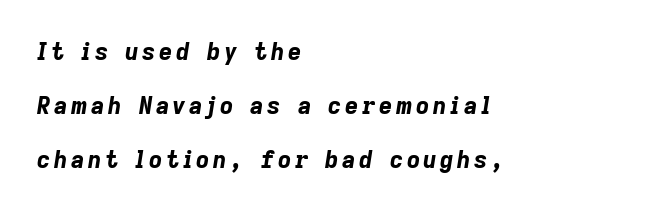
Compared with an ordinary text face, these strokes are far heavier — a full bold. In terms of posture, this sample is oblique. Horizontal alignment here is leftward, the default for most running prose. The passage shown is not underscored anywhere. The line-height multiplier appears high, well above default.
